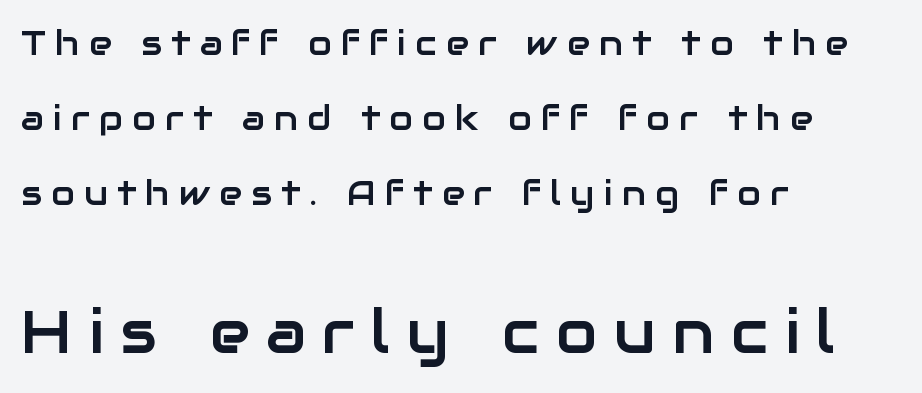
Q: Is the text italic (slanted)? A: No, it is upright.
Q: Is the typeface a serif or a sans-serif typeface? A: Sans-serif.
Q: Is the text underlined? A: No.
Q: How is the paragraph aligned? A: Left-aligned.
Q: Is the spacing between letters normal or unusually wide? A: Unusually wide.
Q: Is the spacing between lines tight, normal or loose? A: Loose.
Q: Which block of text is set in a larger size, the first (top) or the second (bottom)? A: The second (bottom) one.
Q: Width (condensed, normal, or wide)? A: Normal.
Q: Stroke contrast? A: Low.
Q: x-height? A: Medium.
Q: Monospaced? A: No.
